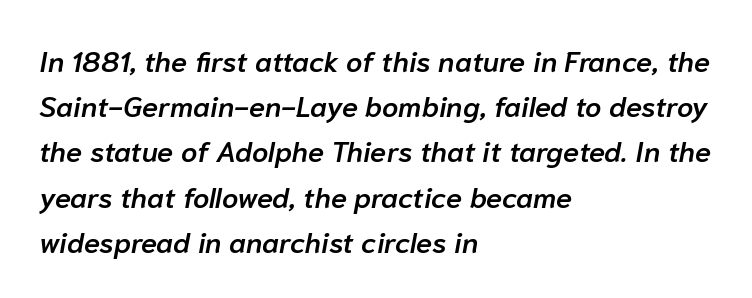
The image shows 29 px semibold type, italic (leaning right); set left-aligned, normal line spacing (1.56x), normal letter spacing, not underlined; low stroke contrast and a medium x-height.
